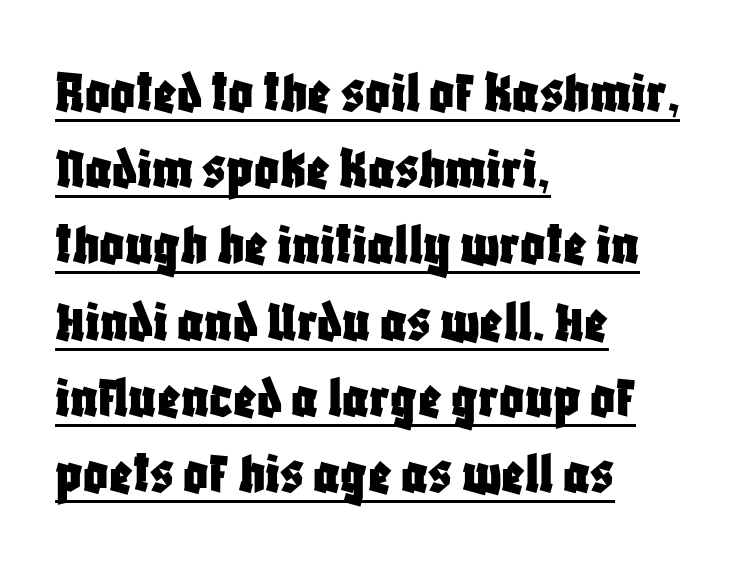
Every stem runs plumb, perpendicular to the baseline. This rendering features underlined lettering. The passage shown is typed in a proportional face where columns would drift. Words appear dense and cohesive because spacing is normal. Short and long lines alike share a common starting point at left.
